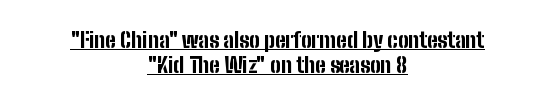
Q: Is the text bold? A: Yes.
Q: Is the text italic (slanted)? A: No, it is upright.
Q: Is the text underlined? A: Yes.
Q: How is the paragraph aligned? A: Centered.
Q: Is the spacing between letters normal or unusually wide? A: Normal.
